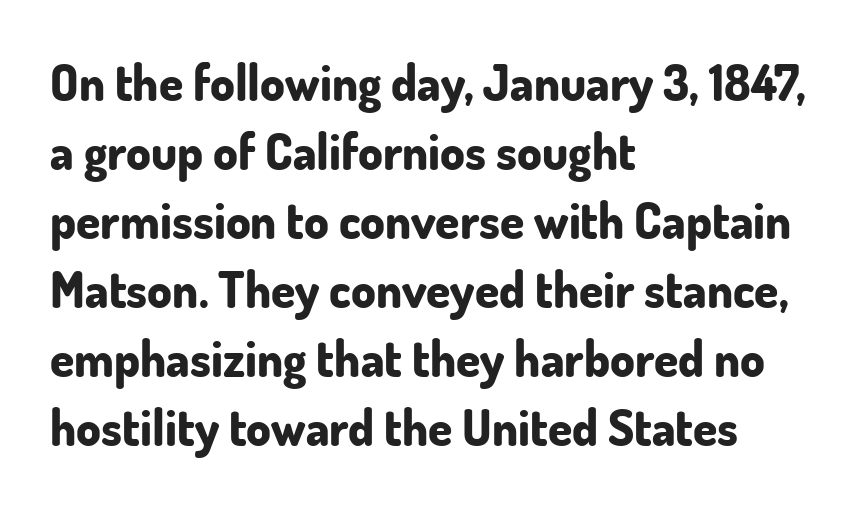
A bare baseline throughout the passage. Honestly, the row spacing looks completely unremarkable. A typesetter would call this proportional, since set widths differ per character. The text block is weighted toward the left margin, trailing off unevenly rightward. Emphasis by weight is at full strength: bold. When letters stand straight like this, we call the style roman or upright.
